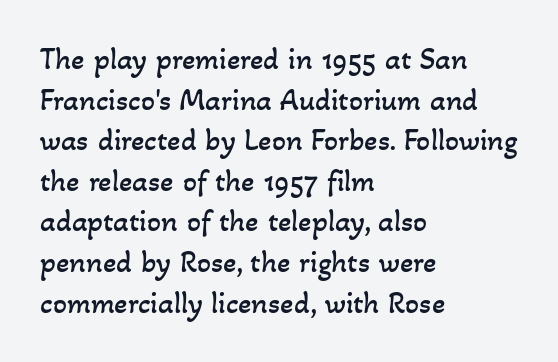
The image shows 31 px regular-weight type; set left-aligned, normal line spacing (1.31x), normal letter spacing, not underlined; low stroke contrast and a small x-height.
